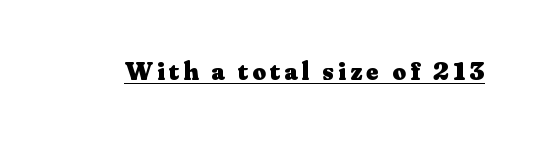
The font's upright variant was chosen for this text. Heavy-handed strokes throughout: this text is bold. Each line of the rendering has a horizontal stroke beneath the glyphs.
